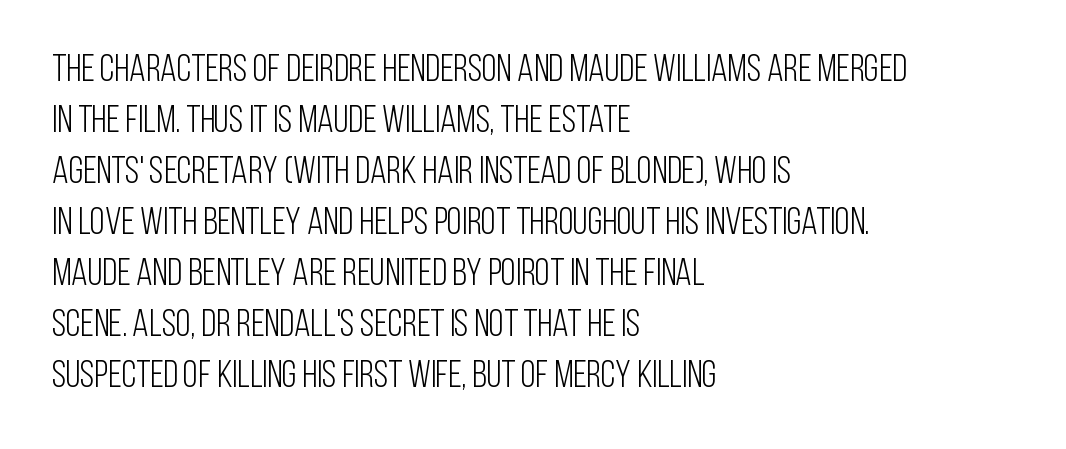
Character widths vary here, with narrow letters taking less room than wide ones. Students, note that the glyphs here touch the page at normal intervals. The paragraph has a hard left edge and a soft right edge. The line-height multiplier appears to be the usual default. The space beneath each line is pristine and unruled. Stroke mass is kept to a normal reading level or below.
